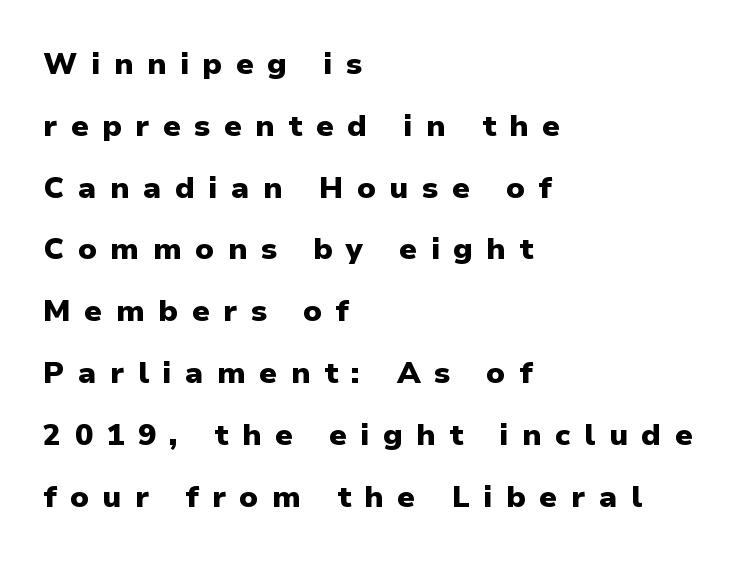
Q: Is the text bold? A: Yes.
Q: Is the text italic (slanted)? A: No, it is upright.
Q: Is the typeface a serif or a sans-serif typeface? A: Sans-serif.
Q: Is the text underlined? A: No.
Q: How is the paragraph aligned? A: Left-aligned.
Q: Is the spacing between letters normal or unusually wide? A: Unusually wide.
Q: Is the spacing between lines tight, normal or loose? A: Loose.
Q: Width (condensed, normal, or wide)? A: Normal.
Q: Stroke contrast? A: Low.
Q: x-height? A: Medium.
Q: Monospaced? A: No.
